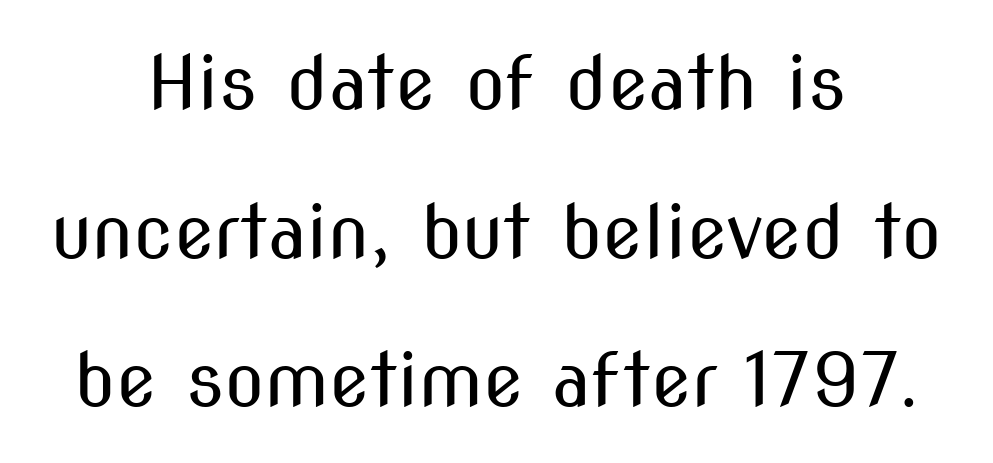
Notice how the stems are strictly vertical — no italics here. Plain, unruled lines of type. The passage is arranged like a title page — every line centered. Does extra space separate the letters? No, they use regular spacing. A typesetter would call this proportional, since set widths differ per character.
